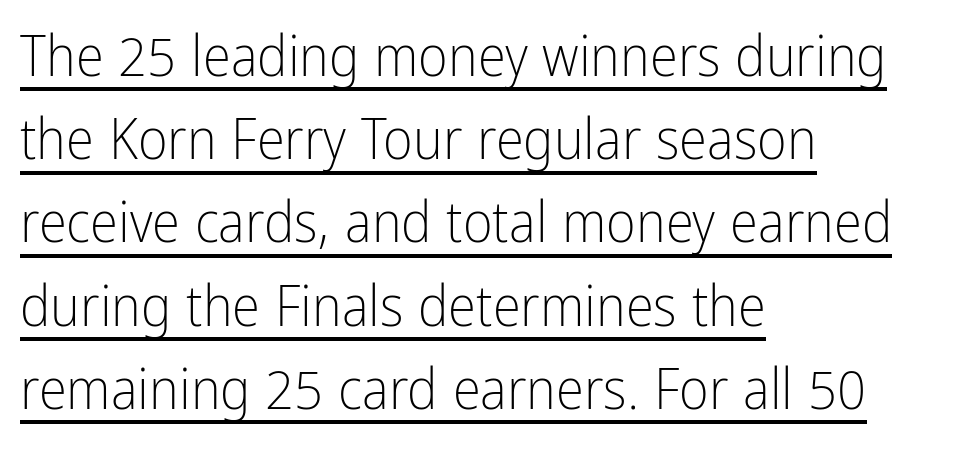
{"serif": "no", "italic": "no", "bold": "no", "weight": "light", "width": "condensed", "stroke_contrast": "low", "x_height": "medium", "monospaced": "no", "underline": "yes", "align": "left", "line_spacing": "normal", "line_spacing_ratio": 1.46, "letter_spacing": "normal", "letter_spacing_em": 0.0, "glyph_px": 57}
